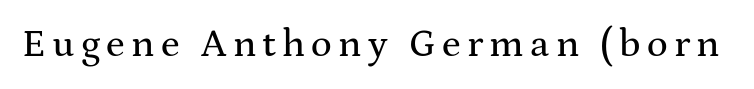
The image shows 39 px wide serif type, upright; set not underlined; medium stroke contrast and a medium x-height.
